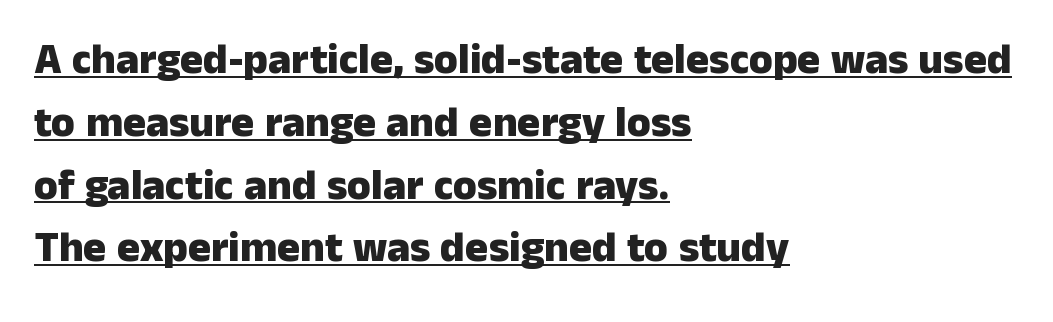
{"serif": "no", "italic": "no", "bold": "yes", "weight": "heavy", "width": "normal", "stroke_contrast": "low", "x_height": "medium", "monospaced": "no", "underline": "yes", "align": "left", "line_spacing": "normal", "line_spacing_ratio": 1.46, "letter_spacing": "normal", "letter_spacing_em": 0.0, "glyph_px": 43}
